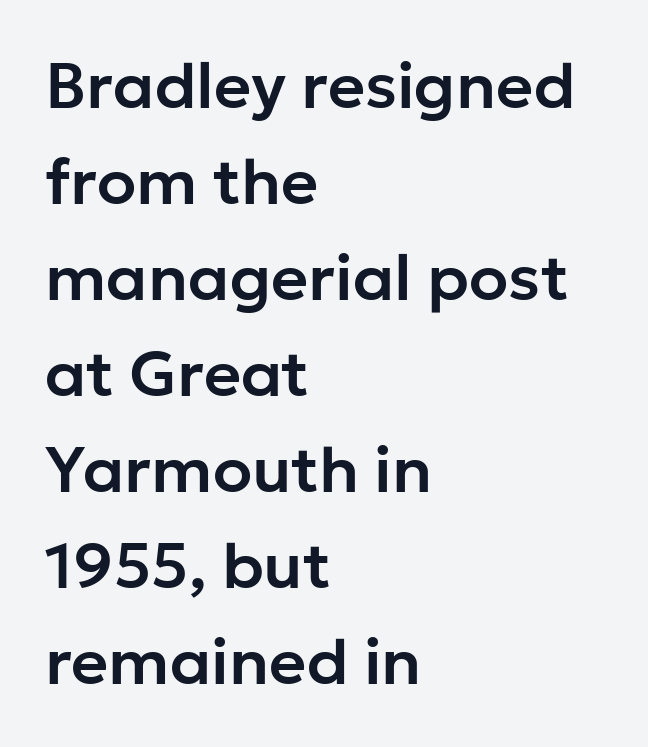
{"serif": "no", "italic": "no", "width": "normal", "stroke_contrast": "low", "x_height": "medium", "monospaced": "no", "underline": "no", "align": "left", "line_spacing": "normal", "line_spacing_ratio": 1.5, "letter_spacing": "normal", "letter_spacing_em": 0.0, "glyph_px": 64}
